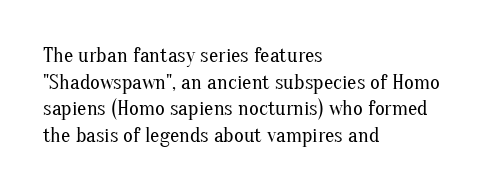
Summary of weight: not heavy and not bold. The vertical gap from one line to the next is medium. The type is set solid horizontally, with unmodified tracking. No italicization has been applied; the sample stays upright. The paragraph shown leans on its left margin. The gap between lines stays unmarked.
